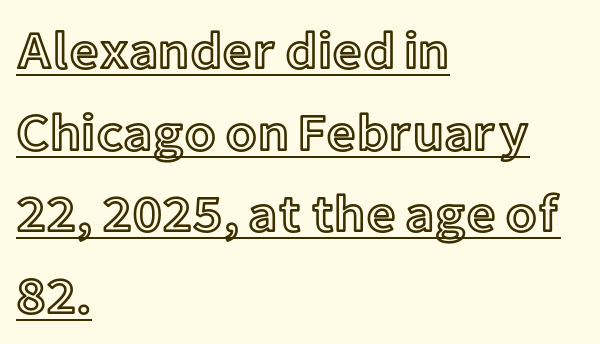
Q: Is the text italic (slanted)? A: No, it is upright.
Q: Is the text underlined? A: Yes.
Q: How is the paragraph aligned? A: Left-aligned.
Q: Is the spacing between letters normal or unusually wide? A: Normal.
Q: Is the spacing between lines tight, normal or loose? A: Normal.
Q: Width (condensed, normal, or wide)? A: Normal.
Q: x-height? A: Medium.
Q: Monospaced? A: No.
